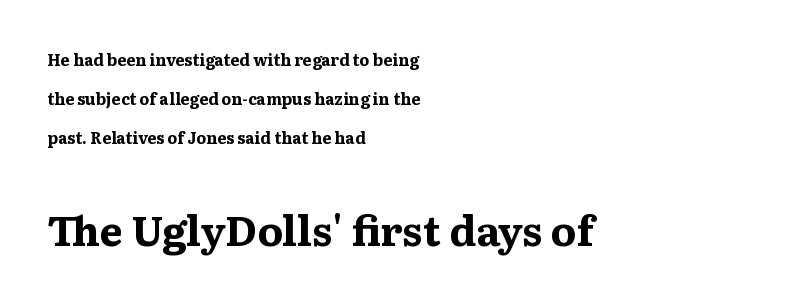
{"serif": "yes", "italic": "no", "bold": "yes", "weight": "bold", "width": "wide", "stroke_contrast": "medium", "x_height": "medium", "monospaced": "no", "underline": "no", "align": "left", "line_spacing": "loose", "line_spacing_ratio": 2.45, "letter_spacing": "normal", "letter_spacing_em": 0.0, "larger_block": "second", "size_ratio": 2.56, "glyph_px": 41}
